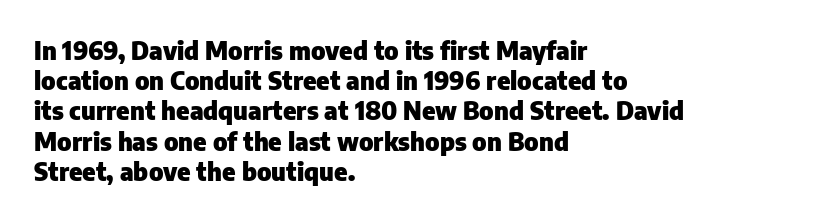
{"italic": "no", "bold": "yes", "underline": "no", "align": "left", "line_spacing_ratio": 1.21, "letter_spacing": "normal", "letter_spacing_em": 0.0, "glyph_px": 25}
